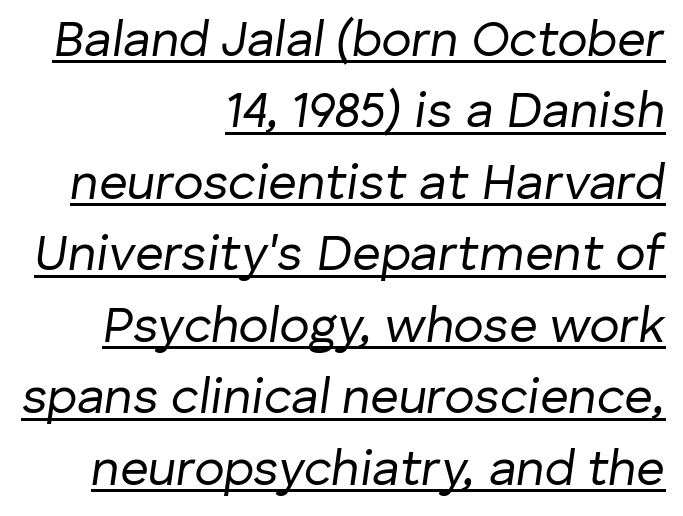
The lettering is marked with a stroke running underneath it. There's an unmistakable incline to the writing here. Here the designer chose a conventional face with non-uniform glyph widths. These glyphs show unthickened strokes, regular width or finer.
